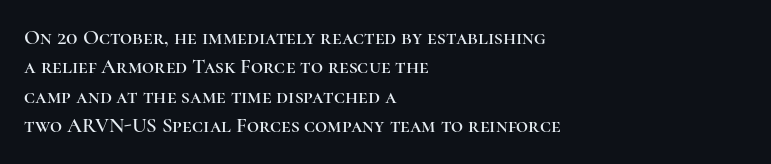
The image shows 21 px text type, upright; set left-aligned, normal line spacing (1.4x), normal letter spacing, not underlined.
